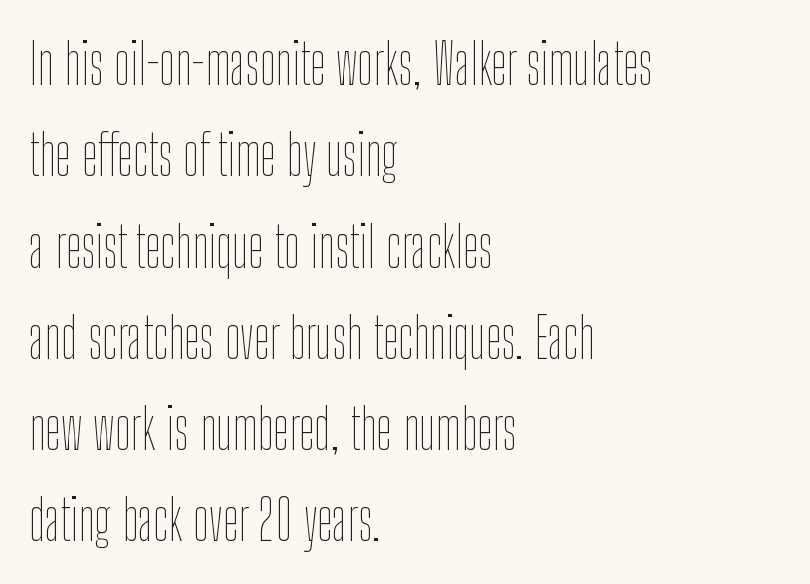
The image shows 56 px thin, condensed type, upright; set left-aligned, normal line spacing (1.63x), normal letter spacing, not underlined; low stroke contrast and a medium x-height.
